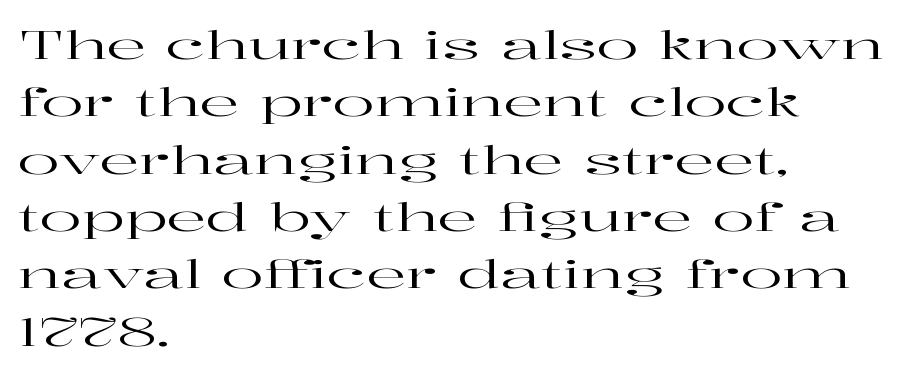
Q: Is the text italic (slanted)? A: No, it is upright.
Q: Is the typeface a serif or a sans-serif typeface? A: Serif.
Q: Is the text underlined? A: No.
Q: How is the paragraph aligned? A: Left-aligned.
Q: Is the spacing between letters normal or unusually wide? A: Normal.
Q: Is the spacing between lines tight, normal or loose? A: Normal.
Q: Width (condensed, normal, or wide)? A: Wide.
Q: Stroke contrast? A: High.
Q: x-height? A: Medium.
Q: Monospaced? A: No.
